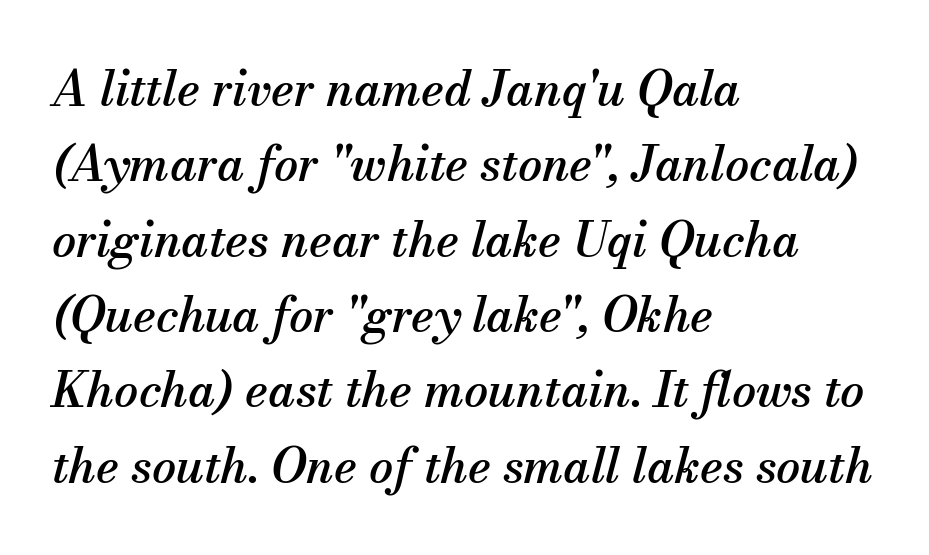
The face used here is proportionally spaced, like ordinary book or web type. The letterforms sit shoulder to shoulder at normal distance. The specimen reads as italic at a glance. To sum up the face: it has serifs. Just letters on the line, the space beneath them empty.
